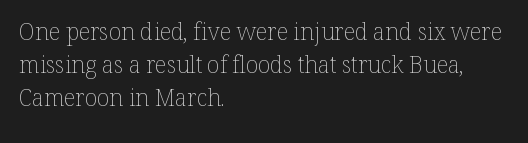
Does extra space separate the letters? No, they use regular spacing. The rendering anchors every line to the left-hand side. The axis of the letterforms is exactly vertical. These lines sit exactly where default settings would place them. Ink coverage per letter is moderate at most. Bare-footed words on every line.
